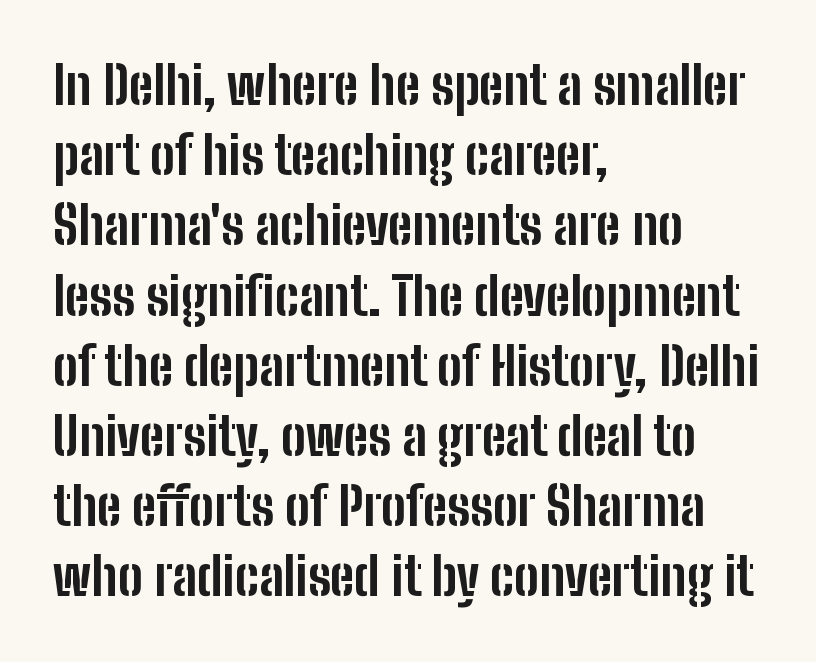
Regarding leading, the lines here are spaced in the standard way. Rule under the text: the space is simply empty. Here the designer chose a conventional face with non-uniform glyph widths. Thick stems and heavy bowls — unmistakably bold.
